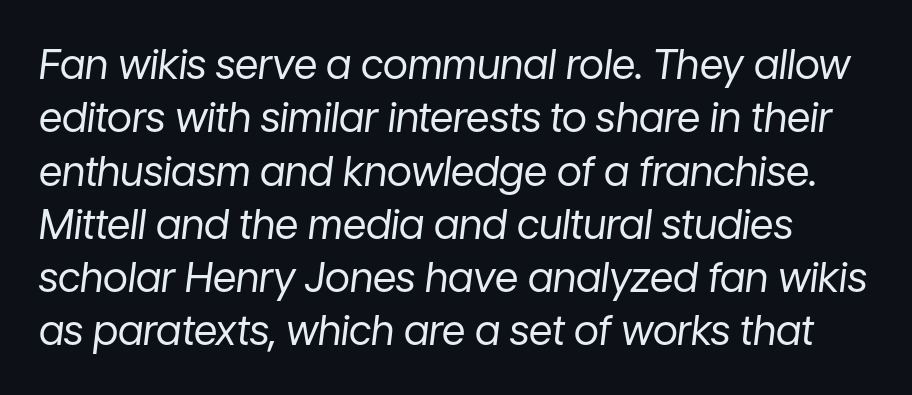
Q: Is the text bold? A: No.
Q: Is the text italic (slanted)? A: Yes, it leans right by about 7 degrees.
Q: Is the text underlined? A: No.
Q: Is the spacing between letters normal or unusually wide? A: Normal.
Q: Is the spacing between lines tight, normal or loose? A: Normal.
Q: Width (condensed, normal, or wide)? A: Normal.
Q: Stroke contrast? A: Low.
Q: x-height? A: Medium.
Q: Monospaced? A: No.
